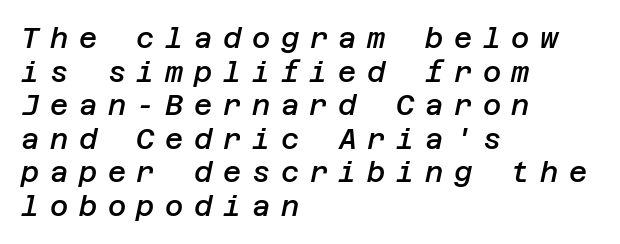
Q: Is the text bold? A: Semi-bold.
Q: Is the text italic (slanted)? A: Yes, it leans right by about 12 degrees.
Q: Is the text underlined? A: No.
Q: How is the paragraph aligned? A: Left-aligned.
Q: Is the spacing between letters normal or unusually wide? A: Unusually wide.
Q: Width (condensed, normal, or wide)? A: Normal.
Q: Stroke contrast? A: Low.
Q: x-height? A: Large.
